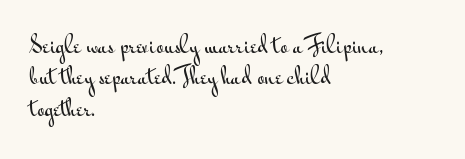
The image shows 21 px text type; set left-aligned, normal line spacing (1.5x), normal letter spacing, not underlined.
